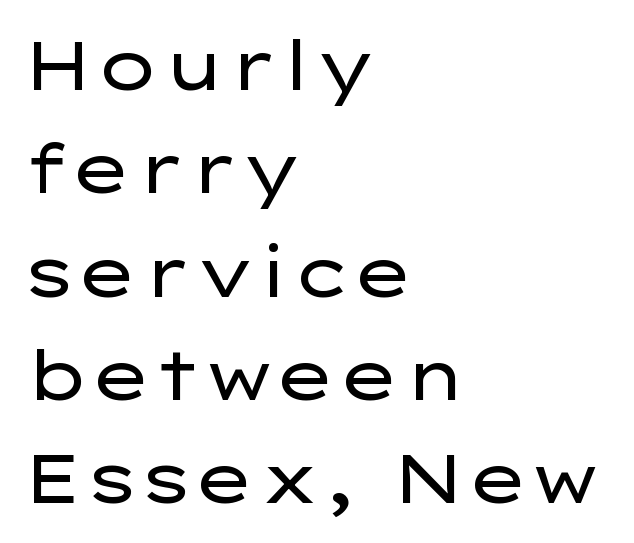
Q: Is the text bold? A: No.
Q: Is the text italic (slanted)? A: No, it is upright.
Q: Is the typeface a serif or a sans-serif typeface? A: Sans-serif.
Q: Is the text underlined? A: No.
Q: How is the paragraph aligned? A: Left-aligned.
Q: Is the spacing between letters normal or unusually wide? A: Normal.
Q: Is the spacing between lines tight, normal or loose? A: Normal.
Q: Width (condensed, normal, or wide)? A: Wide.
Q: Stroke contrast? A: Low.
Q: x-height? A: Medium.
Q: Monospaced? A: No.
